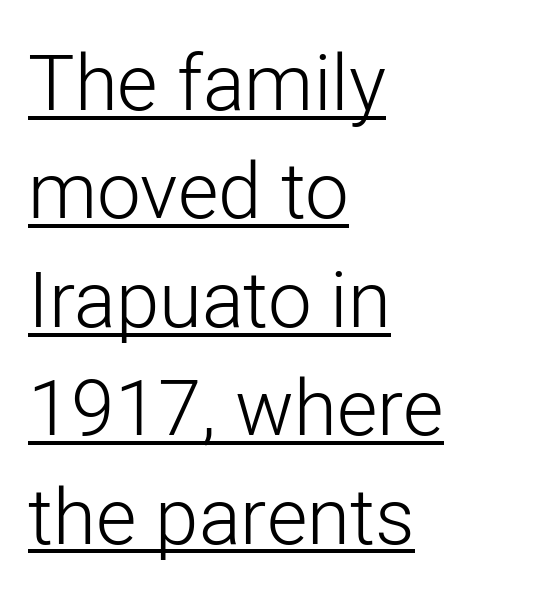
Rendered with straight, roman letterforms. Horizontal bands of white between lines are of average thickness. The passage shown is typed in a proportional face where columns would drift. The lettering is marked with a stroke running underneath it.
